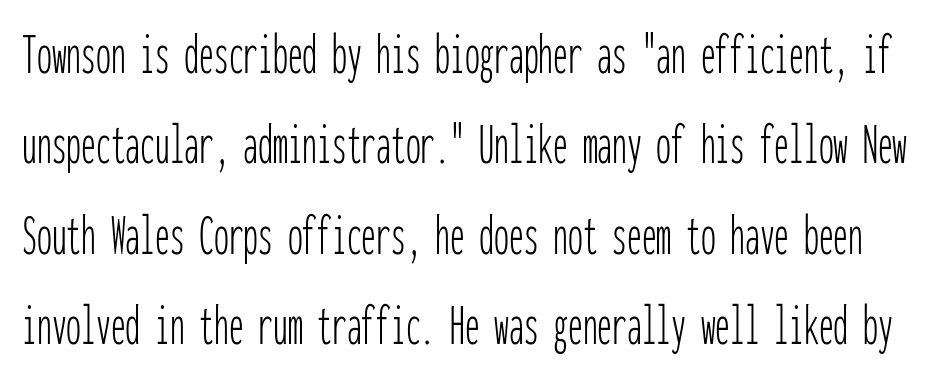
The image shows 59 px thin, condensed sans-serif type, upright, monospaced; set normal line spacing (1.53x), normal letter spacing, not underlined; low stroke contrast and a medium x-height.
